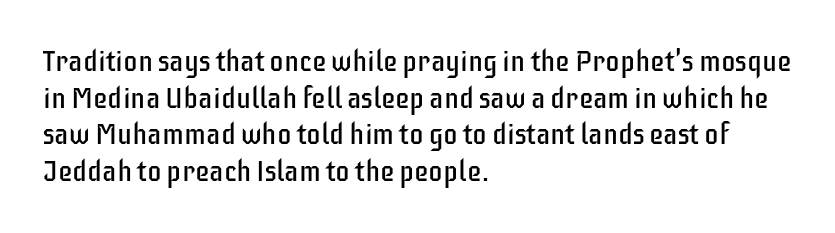
Q: Is the text bold? A: No.
Q: Is the text italic (slanted)? A: No, it is upright.
Q: Is the typeface a serif or a sans-serif typeface? A: Sans-serif.
Q: Is the text underlined? A: No.
Q: How is the paragraph aligned? A: Left-aligned.
Q: Is the spacing between letters normal or unusually wide? A: Normal.
Q: Is the spacing between lines tight, normal or loose? A: Normal.
Q: Width (condensed, normal, or wide)? A: Condensed.
Q: Stroke contrast? A: Low.
Q: x-height? A: Large.
Q: Monospaced? A: No.
